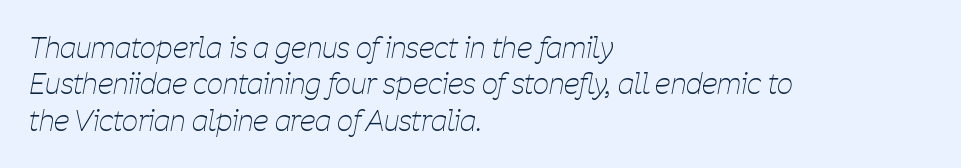
The image shows 28 px thin, condensed type, italic (leaning right); set left-aligned, normal line spacing (1.3x), normal letter spacing, not underlined; low stroke contrast and a medium x-height.
